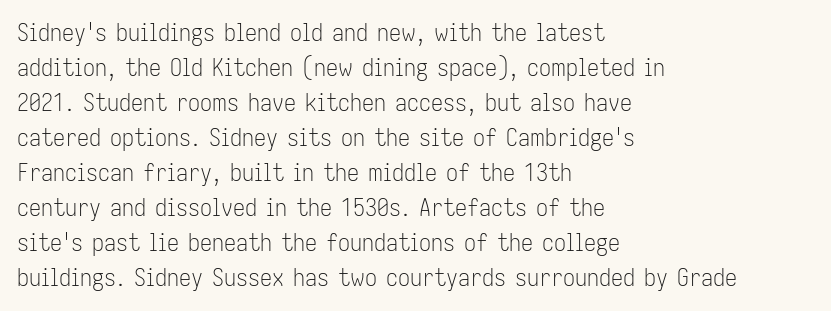
The image shows 24 px text type, upright; set left-aligned, normal line spacing (1.46x), normal letter spacing, not underlined.
